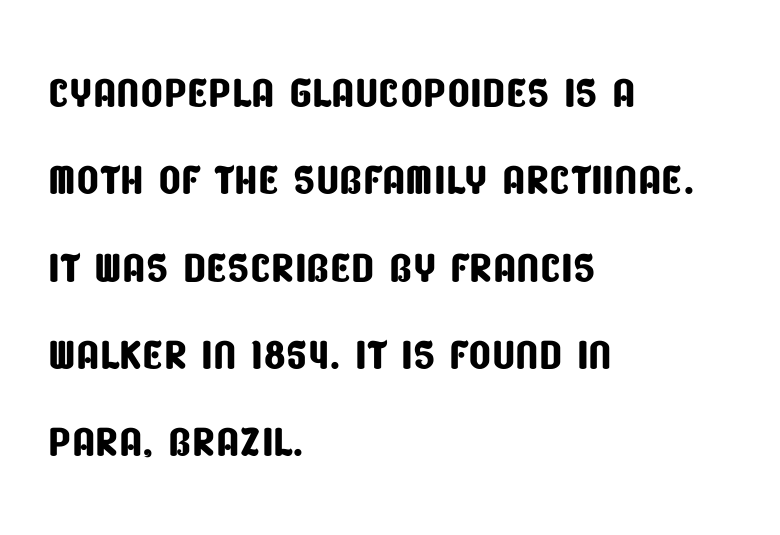
A sans-serif font was chosen for this passage. Typeset ragged right — the left edge is the straight one. The specimen omits any rule beneath the text block's lines. Each letter keeps its own natural width here, so spacing adapts to shape. This sample keeps an unexceptional amount of space between lines. Caption: standard tracking, unaltered.
